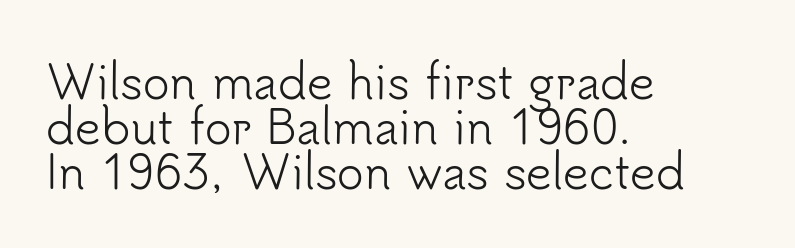
Spacing verdict: proportional, widths tailored to each character. Teacher's note: observe the even left margin — that is flush-left alignment. The glyphs in this specimen are sans serif. A typesetter would call this zero additional tracking.
